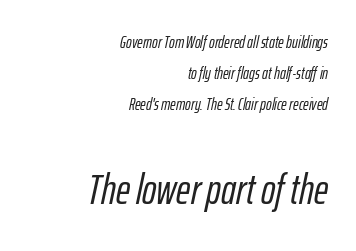
Between these two stacked blocks, the lower one wins on size. Looking at the ascenders, they clearly lean. The lines are quadded right. What stands out about the letter spacing? Nothing — it is the standard amount. Letters rest on an invisible, unmarked baseline.
